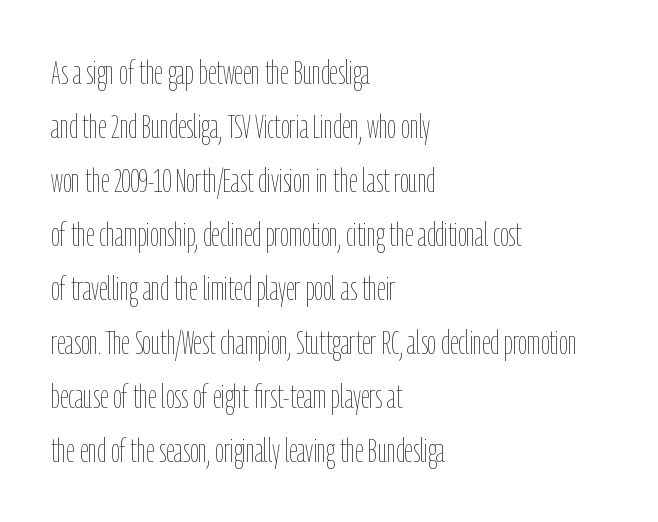
Here the designer chose a conventional face with non-uniform glyph widths. Any mark beneath the type? The region is blank. The specimen reads as upright at a glance. The face looks like a standard text weight, possibly lighter. This rendering uses left alignment, leaving the right contour irregular.
